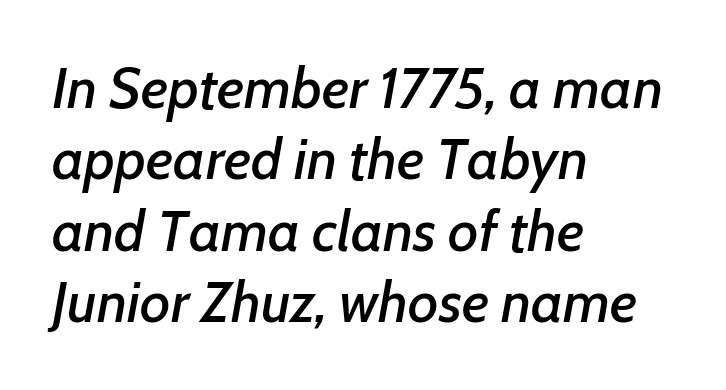
{"italic": "yes", "lean": "right", "slant_degrees": 7, "width": "normal", "stroke_contrast": "low", "x_height": "medium", "monospaced": "no", "underline": "no", "align": "left", "line_spacing_ratio": 1.23, "letter_spacing": "normal", "letter_spacing_em": 0.0, "glyph_px": 58}
